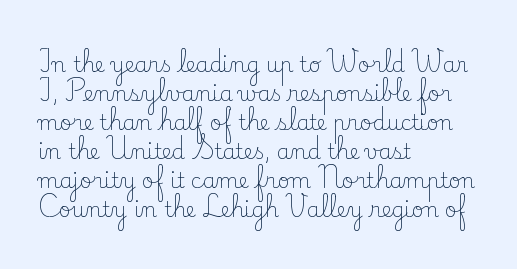
{"italic": "no", "bold": "no", "underline": "no", "align": "left", "line_spacing": "normal", "line_spacing_ratio": 1.38, "letter_spacing": "normal", "letter_spacing_em": 0.0, "glyph_px": 21}
